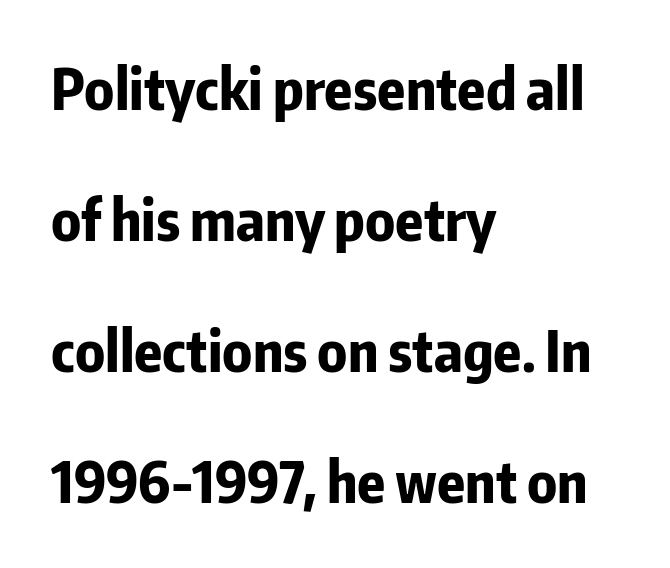
The image shows 57 px bold, condensed sans-serif type, upright; set left-aligned, loose line spacing (2.3x), normal letter spacing, not underlined; low stroke contrast and a medium x-height.
